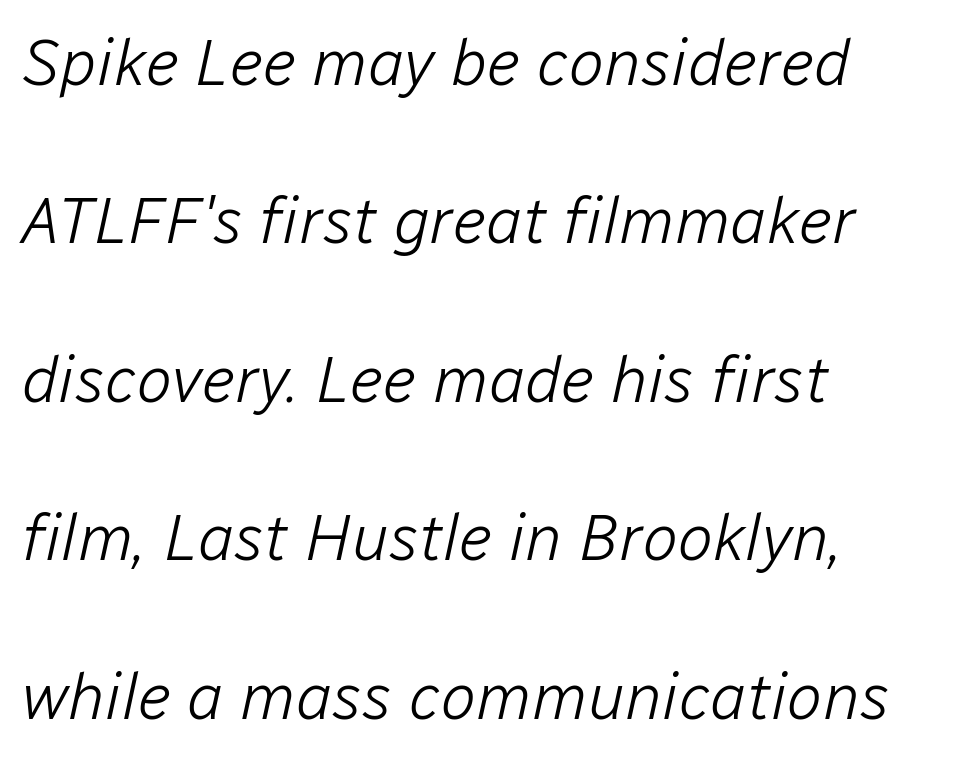
No chunkiness to these letters — they're not bold. The passage shown has conventional tracking throughout. You could fit nearly another row in the gap between these rows. The rendering applies a slant to the glyphs. Horizontally, the lines are justified to the leading edge only. Each letter keeps its own natural width here, so spacing adapts to shape.
